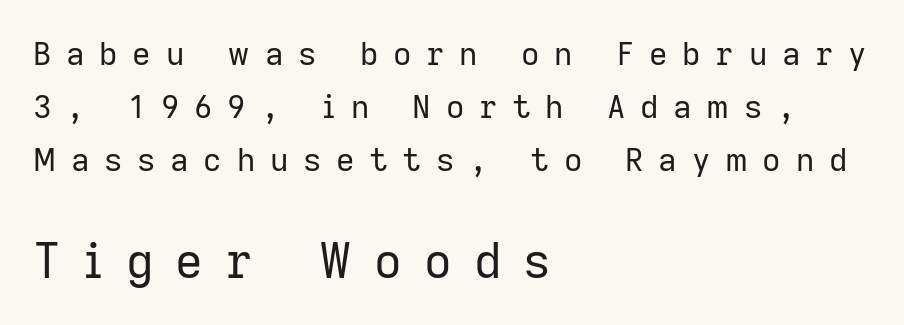
{"serif": "no", "italic": "no", "bold": "no", "weight": "regular", "width": "normal", "stroke_contrast": "low", "x_height": "medium", "monospaced": "no", "underline": "no", "align": "left", "line_spacing": "normal", "line_spacing_ratio": 1.66, "letter_spacing": "wide", "letter_spacing_em": 0.46, "larger_block": "second", "size_ratio": 1.5, "glyph_px": 48}
